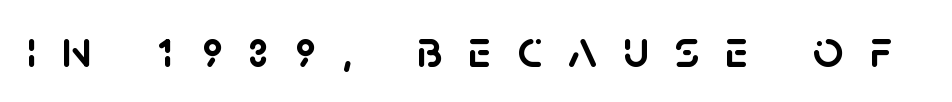
The image shows 54 px sans-serif type, upright; set unusually wide letter spacing (+0.47 em), not underlined; low stroke contrast and a large x-height.
